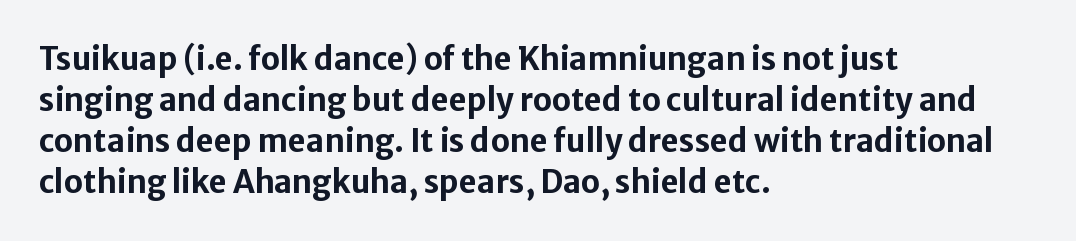
The image shows 31 px bold sans-serif type, upright; set left-aligned, normal line spacing (1.32x), normal letter spacing, not underlined; low stroke contrast and a medium x-height.
